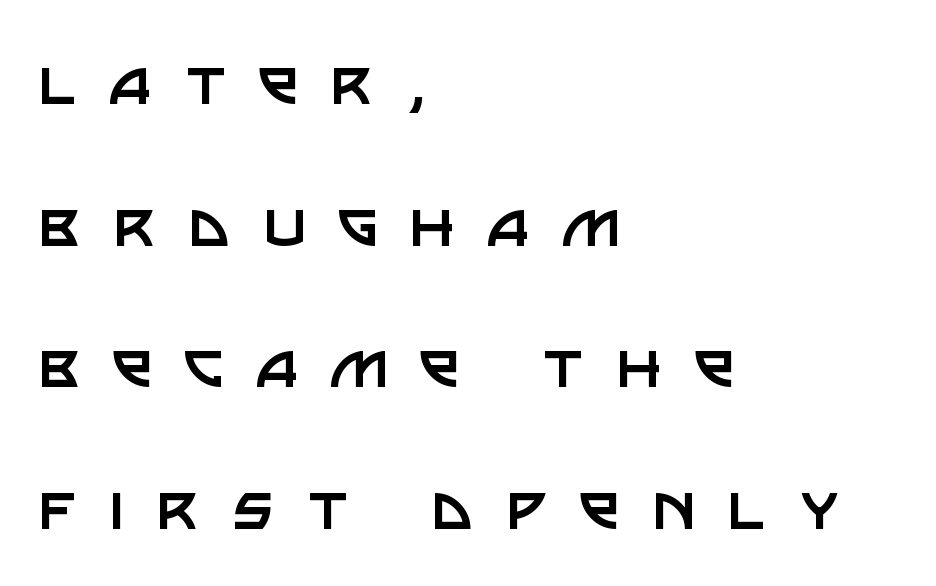
The image shows 73 px regular-weight sans-serif type, upright; set left-aligned, loose line spacing (1.94x), unusually wide letter spacing (+0.44 em), not underlined; low stroke contrast and a large x-height.
